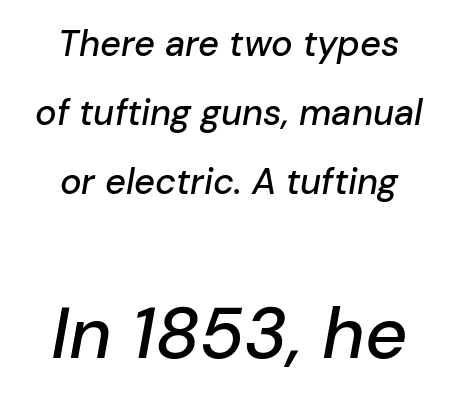
The image shows 73 px text type, italic (leaning right); set centered, loose line spacing (1.91x), normal letter spacing, not underlined; the second (bottom) block is 2.03x larger; low stroke contrast and a medium x-height.
